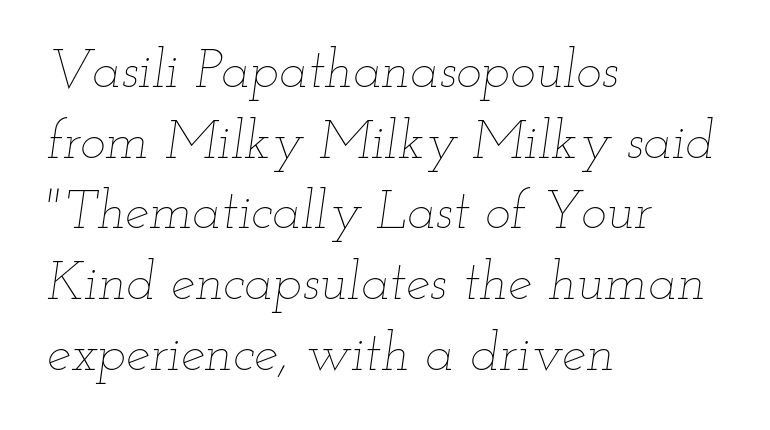
Q: Is the text bold? A: No.
Q: Is the text italic (slanted)? A: Yes, it leans right by about 12 degrees.
Q: Is the text underlined? A: No.
Q: How is the paragraph aligned? A: Left-aligned.
Q: Is the spacing between letters normal or unusually wide? A: Normal.
Q: Is the spacing between lines tight, normal or loose? A: Normal.
Q: Width (condensed, normal, or wide)? A: Wide.
Q: Stroke contrast? A: Low.
Q: x-height? A: Small.
Q: Monospaced? A: No.
